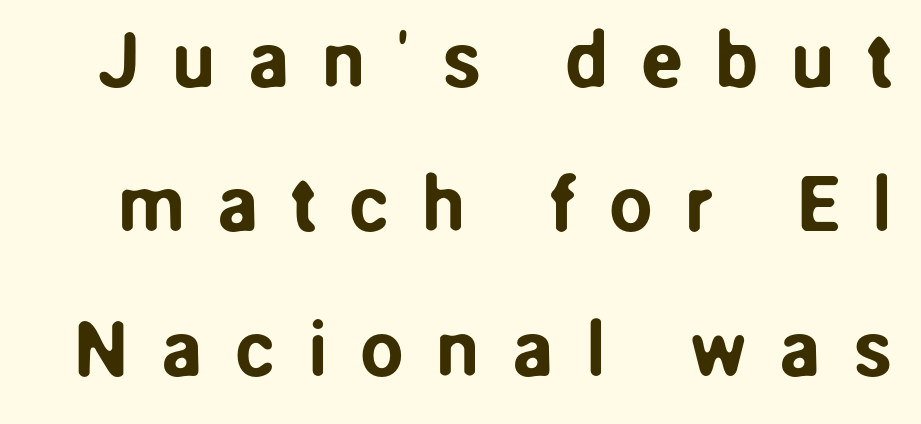
{"serif": "no", "italic": "no", "width": "normal", "stroke_contrast": "low", "x_height": "medium", "monospaced": "no", "underline": "no", "line_spacing_ratio": 1.85, "letter_spacing": "wide", "letter_spacing_em": 0.41, "glyph_px": 78}
